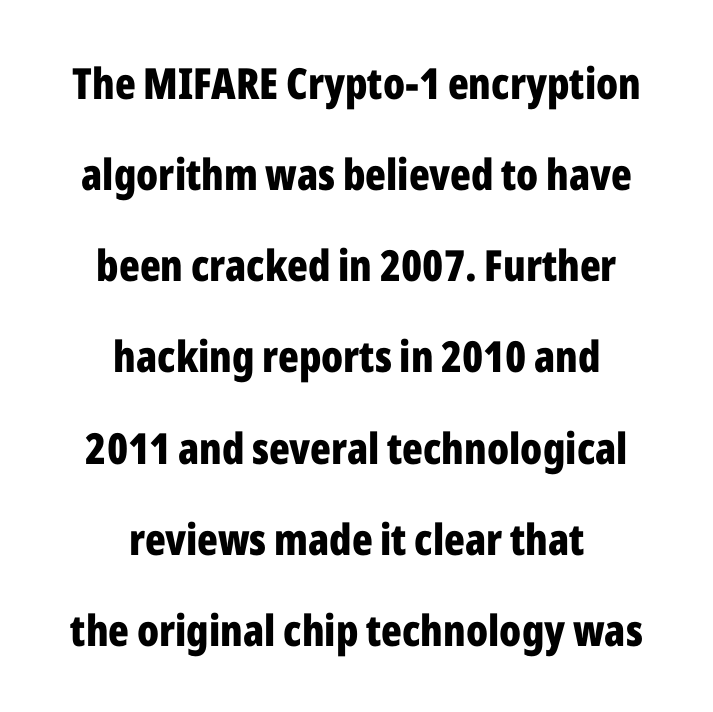
{"serif": "no", "italic": "no", "bold": "yes", "weight": "bold", "width": "condensed", "stroke_contrast": "low", "x_height": "medium", "monospaced": "no", "underline": "no", "align": "center", "line_spacing": "loose", "line_spacing_ratio": 2.12, "letter_spacing": "normal", "letter_spacing_em": 0.0, "glyph_px": 43}
